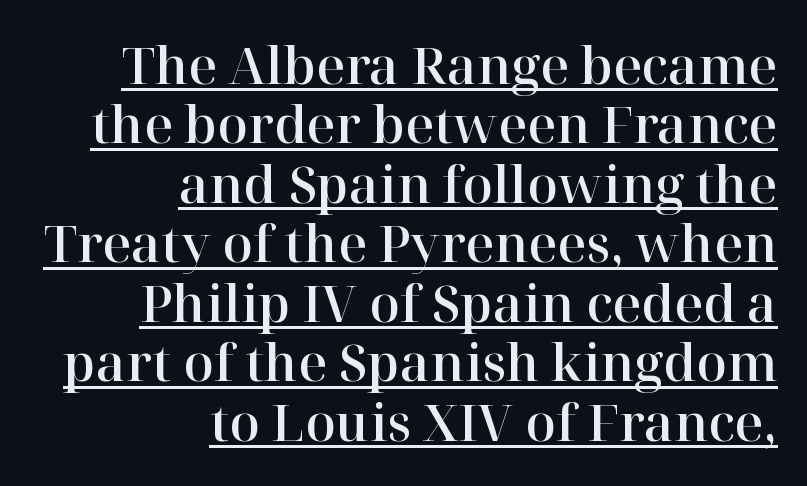
{"serif": "yes", "italic": "no", "width": "normal", "stroke_contrast": "high", "x_height": "medium", "monospaced": "no", "underline": "yes", "align": "right", "line_spacing_ratio": 1.19, "letter_spacing": "normal", "letter_spacing_em": 0.0, "glyph_px": 50}
